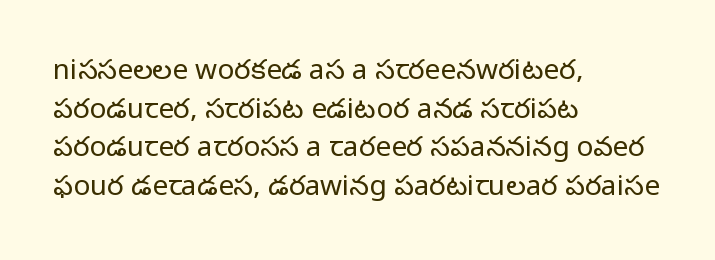
{"serif": "no", "italic": "no", "bold": "no", "weight": "regular", "width": "normal", "stroke_contrast": "low", "x_height": "medium", "monospaced": "no", "underline": "no", "align": "left", "line_spacing": "normal", "line_spacing_ratio": 1.38, "letter_spacing": "normal", "letter_spacing_em": 0.0, "glyph_px": 28}
